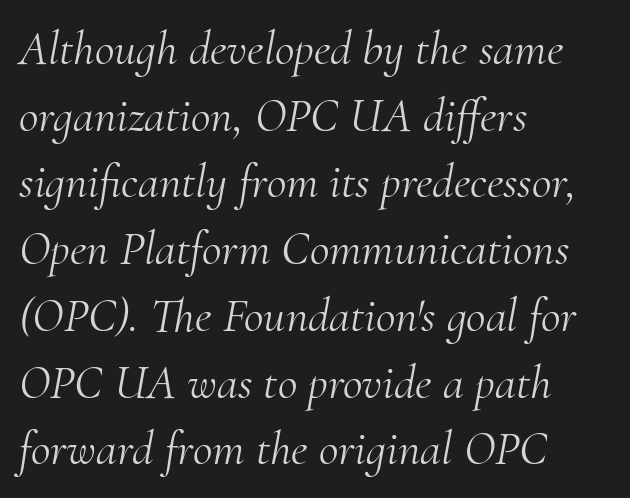
The image shows 48 px light serif type, italic (leaning right); set left-aligned, normal line spacing (1.39x), normal letter spacing, not underlined; medium stroke contrast and a small x-height.
